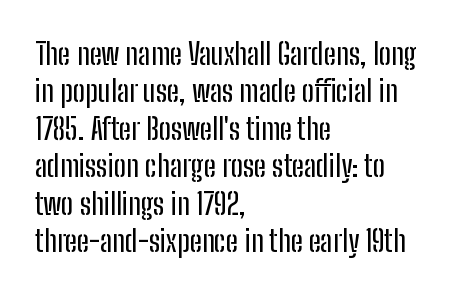
Q: Is the text italic (slanted)? A: No, it is upright.
Q: Is the typeface a serif or a sans-serif typeface? A: Sans-serif.
Q: Is the text underlined? A: No.
Q: How is the paragraph aligned? A: Left-aligned.
Q: Is the spacing between letters normal or unusually wide? A: Normal.
Q: Is the spacing between lines tight, normal or loose? A: Normal.
Q: Width (condensed, normal, or wide)? A: Condensed.
Q: Stroke contrast? A: Low.
Q: x-height? A: Medium.
Q: Monospaced? A: No.
